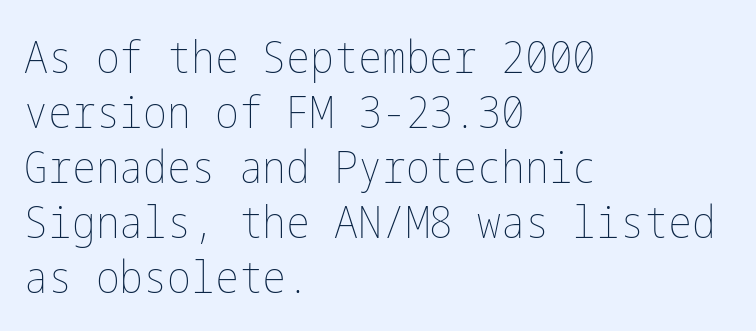
{"italic": "no", "bold": "no", "weight": "thin", "width": "condensed", "stroke_contrast": "low", "x_height": "medium", "underline": "no", "align": "left", "line_spacing_ratio": 1.22, "letter_spacing": "normal", "letter_spacing_em": 0.0, "glyph_px": 45}
